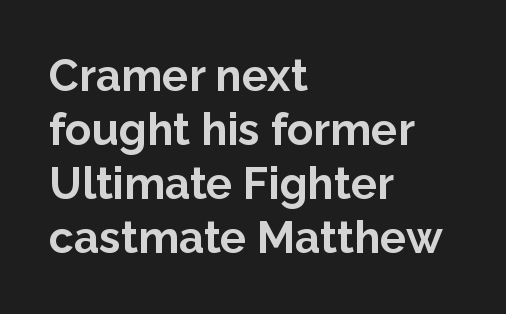
Standard letterfit; no display-style spreading of the glyphs. The typesetter chose a ragged-right arrangement here. Character widths vary here, with narrow letters taking less room than wide ones. Nope, no serifs anywhere on these letters. Strong, thick strokes mark this as bold type.
